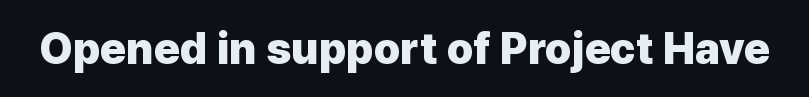
Do the letters lean? They stand straight. The gap between lines stays unmarked. Look at the stroke-to-counter ratio: heavy, a bold. This is sans-serif lettering, the kind often seen on screens and signage. The horizontal fit of the characters is conventional and even. A typesetter would call this proportional, since set widths differ per character.
